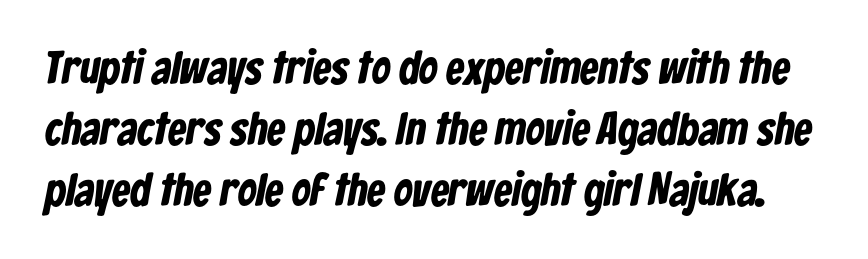
{"serif": "no", "bold": "yes", "weight": "bold", "width": "condensed", "stroke_contrast": "low", "x_height": "medium", "monospaced": "no", "underline": "no", "line_spacing": "normal", "line_spacing_ratio": 1.33, "letter_spacing": "normal", "letter_spacing_em": 0.0, "glyph_px": 46}
